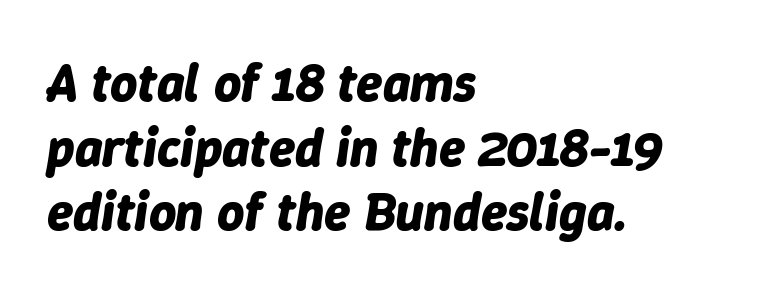
{"italic": "yes", "lean": "right", "slant_degrees": 9, "bold": "yes", "weight": "bold", "width": "normal", "stroke_contrast": "low", "x_height": "medium", "monospaced": "no", "underline": "no", "align": "left", "line_spacing_ratio": 1.22, "letter_spacing": "normal", "letter_spacing_em": 0.0, "glyph_px": 53}
